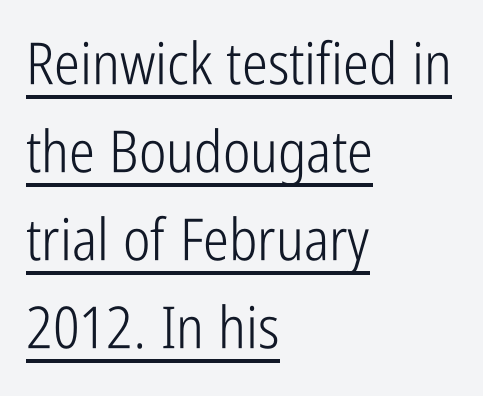
A classic flush-left, rag-right setting is used for this passage. Observe the absence of serifs on each vertical stroke in this sample. Varying glyph widths throughout — classic text-font behaviour. This sample uses plain, unmodified letter spacing. The lettering holds an erect, upright posture throughout. Bold? No — there's no thickening of the strokes.
